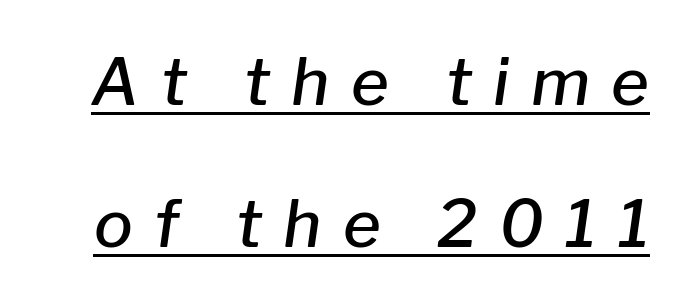
Notice how a bar underscores the lettering throughout. These lines carry some extra weight — a demibold, not a full bold. The letterforms stand isolated, each surrounded by extra space. Airy leading.
